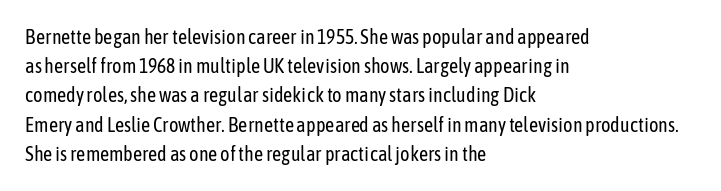
The image shows 20 px text type, upright; set left-aligned, normal line spacing (1.46x), normal letter spacing, not underlined.
